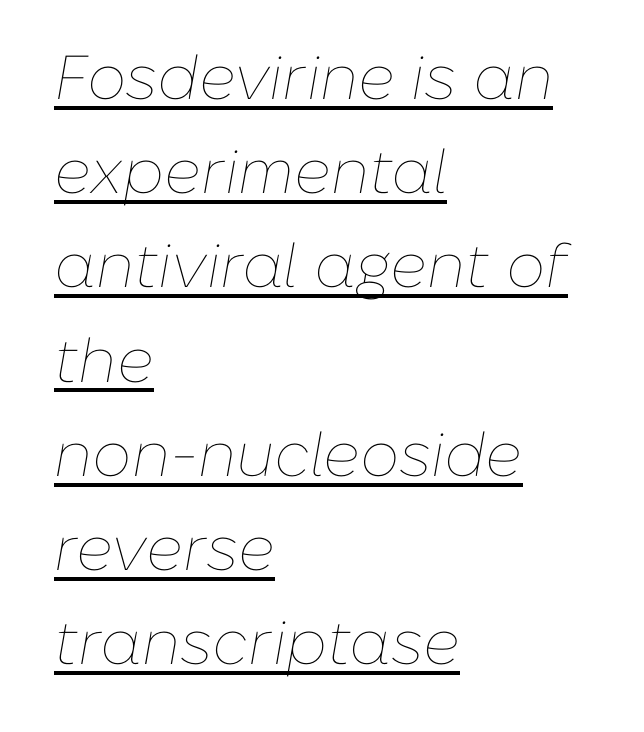
The image shows 62 px thin type, italic (leaning right); set left-aligned, normal line spacing (1.52x), normal letter spacing, underlined; low stroke contrast and a medium x-height.
